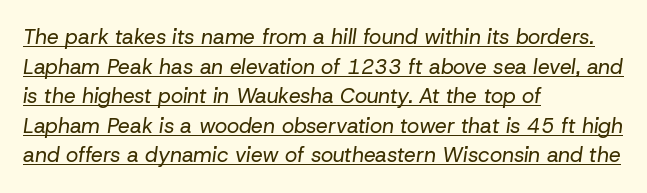
Q: Is the text bold? A: No.
Q: Is the text italic (slanted)? A: Yes, it leans right by about 8 degrees.
Q: Is the text underlined? A: Yes.
Q: How is the paragraph aligned? A: Left-aligned.
Q: Is the spacing between letters normal or unusually wide? A: Normal.
Q: Is the spacing between lines tight, normal or loose? A: Normal.
